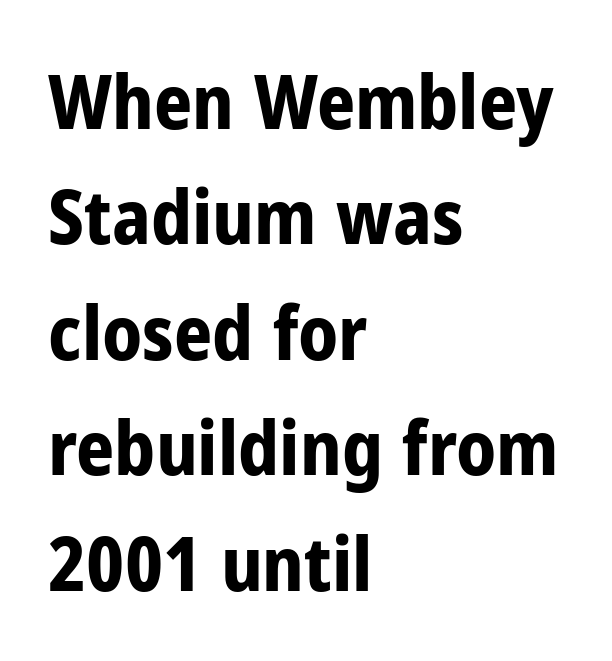
The image shows 75 px bold, condensed sans-serif type, upright; set left-aligned, normal line spacing (1.54x), normal letter spacing, not underlined; low stroke contrast and a medium x-height.
